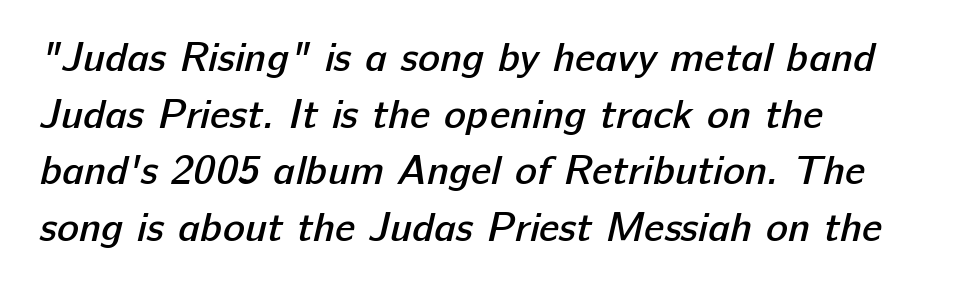
The image shows 41 px semibold sans-serif type; set left-aligned, normal line spacing (1.38x), normal letter spacing, not underlined; low stroke contrast and a medium x-height.
